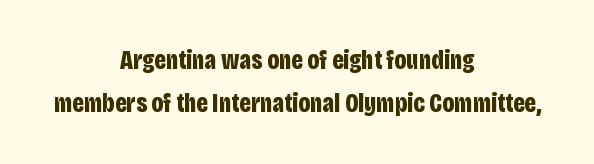
The image shows 27 px bold type, upright; set centered, normal line spacing (1.6x), normal letter spacing, not underlined.
